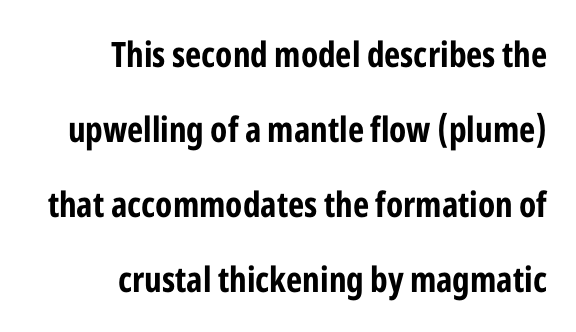
Q: Is the text bold? A: Yes.
Q: Is the text italic (slanted)? A: No, it is upright.
Q: Is the typeface a serif or a sans-serif typeface? A: Sans-serif.
Q: Is the text underlined? A: No.
Q: How is the paragraph aligned? A: Right-aligned.
Q: Is the spacing between letters normal or unusually wide? A: Normal.
Q: Is the spacing between lines tight, normal or loose? A: Loose.
Q: Width (condensed, normal, or wide)? A: Condensed.
Q: Stroke contrast? A: Low.
Q: x-height? A: Medium.
Q: Monospaced? A: No.
